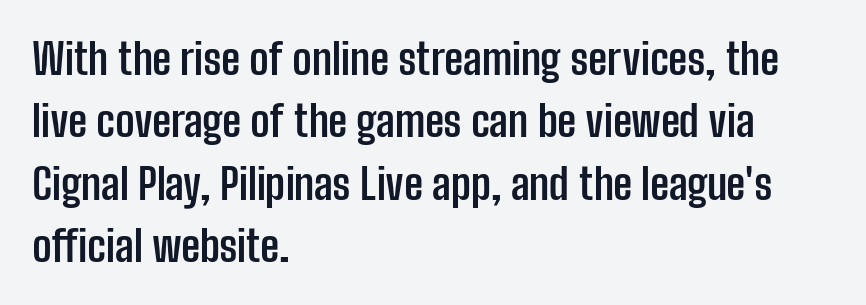
Q: Is the text bold? A: Yes.
Q: Is the text italic (slanted)? A: No, it is upright.
Q: Is the typeface a serif or a sans-serif typeface? A: Sans-serif.
Q: Is the text underlined? A: No.
Q: How is the paragraph aligned? A: Left-aligned.
Q: Is the spacing between letters normal or unusually wide? A: Normal.
Q: Is the spacing between lines tight, normal or loose? A: Normal.
Q: Width (condensed, normal, or wide)? A: Condensed.
Q: Stroke contrast? A: Low.
Q: x-height? A: Medium.
Q: Monospaced? A: No.
